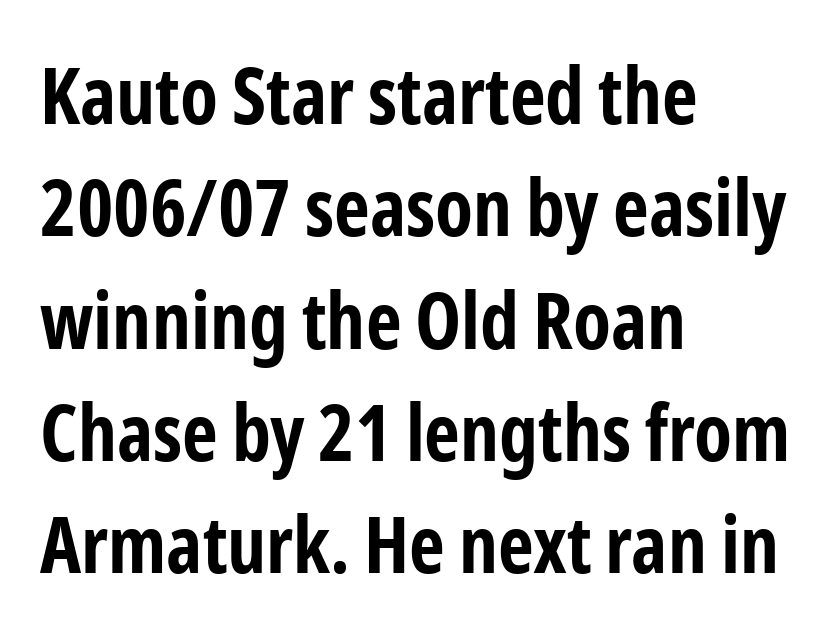
The image shows 78 px bold, condensed sans-serif type, upright; set left-aligned, normal line spacing (1.44x), normal letter spacing, not underlined; low stroke contrast and a medium x-height.
